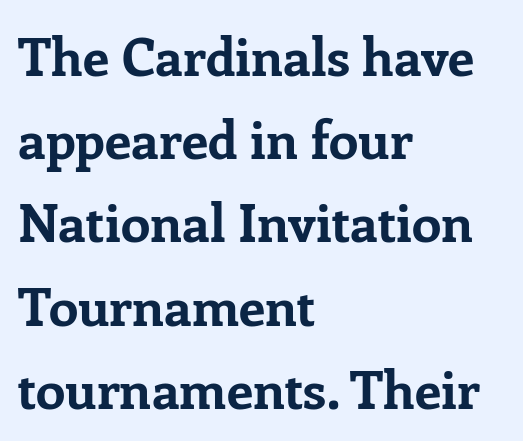
The image shows 53 px bold serif type, upright; set left-aligned, normal line spacing (1.57x), normal letter spacing, not underlined; low stroke contrast and a medium x-height.
